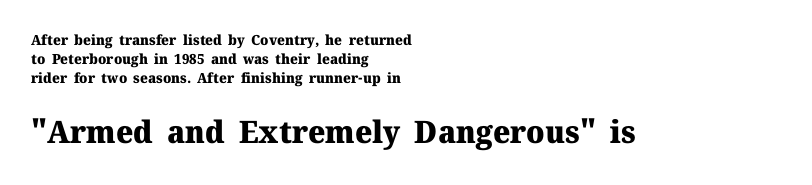
{"serif": "yes", "italic": "no", "bold": "yes", "weight": "heavy", "width": "normal", "stroke_contrast": "medium", "x_height": "medium", "monospaced": "no", "underline": "no", "align": "left", "line_spacing": "normal", "line_spacing_ratio": 1.34, "letter_spacing": "normal", "letter_spacing_em": 0.0, "larger_block": "second", "size_ratio": 2.21, "glyph_px": 31}
